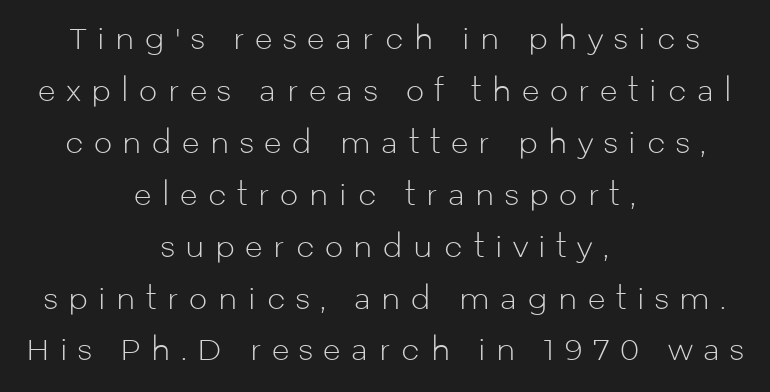
Q: Is the text bold? A: No.
Q: Is the text italic (slanted)? A: No, it is upright.
Q: Is the typeface a serif or a sans-serif typeface? A: Sans-serif.
Q: Is the text underlined? A: No.
Q: How is the paragraph aligned? A: Centered.
Q: Is the spacing between letters normal or unusually wide? A: Unusually wide.
Q: Width (condensed, normal, or wide)? A: Normal.
Q: Stroke contrast? A: Low.
Q: x-height? A: Medium.
Q: Monospaced? A: No.
